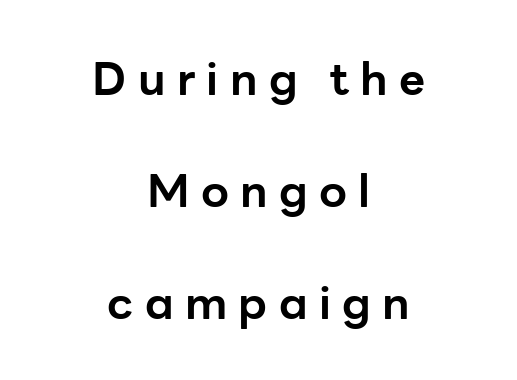
Q: Is the text bold? A: Yes.
Q: Is the text italic (slanted)? A: No, it is upright.
Q: Is the typeface a serif or a sans-serif typeface? A: Sans-serif.
Q: Is the text underlined? A: No.
Q: How is the paragraph aligned? A: Centered.
Q: Is the spacing between letters normal or unusually wide? A: Unusually wide.
Q: Is the spacing between lines tight, normal or loose? A: Loose.
Q: Width (condensed, normal, or wide)? A: Normal.
Q: Stroke contrast? A: Low.
Q: x-height? A: Medium.
Q: Monospaced? A: No.
